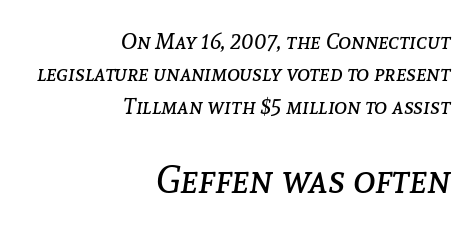
Yep, that's italic — everything's leaning. Bigger letters appear in the bottom chunk; the top chunk is reduced. Layout note: lines flush right. These lines sit exactly where default settings would place them.
